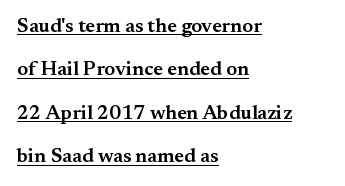
Designer's note — italics off, roman on. This sample uses plain, unmodified letter spacing. This is the in-between weight designers call semibold or demi. Emphasis is given by a line drawn under the lettering. A typesetter would call this leading open, well beyond the default.
